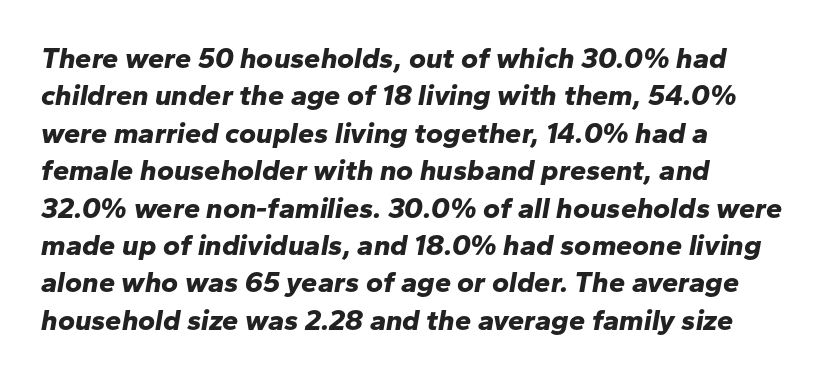
Q: Is the text bold? A: Yes.
Q: Is the text italic (slanted)? A: Yes, it leans right by about 10 degrees.
Q: Is the text underlined? A: No.
Q: How is the paragraph aligned? A: Left-aligned.
Q: Is the spacing between letters normal or unusually wide? A: Normal.
Q: Is the spacing between lines tight, normal or loose? A: Normal.
Q: Width (condensed, normal, or wide)? A: Normal.
Q: Stroke contrast? A: Low.
Q: x-height? A: Medium.
Q: Monospaced? A: No.
